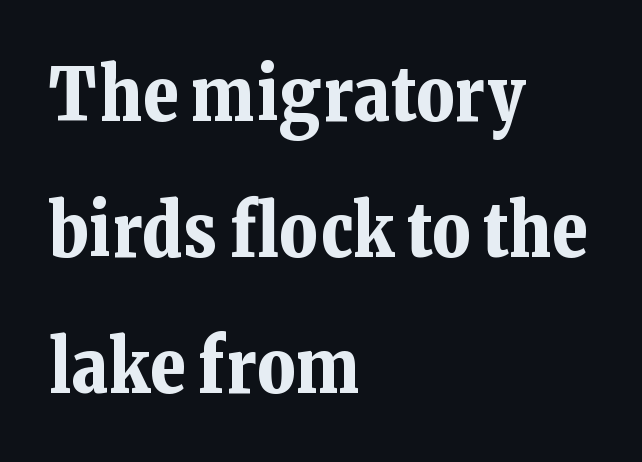
This rendering employs a face with finishing strokes, i.e., a serif. If you drew a ruler down the left edge, every line would touch it. Typesetter's note: full bold, strokes at maximum text heaviness. The passage shown is typed in a proportional face where columns would drift. Tall strokes in this sample are plumb rather than angled. The gaps between neighbouring characters are ordinary and unremarkable.
